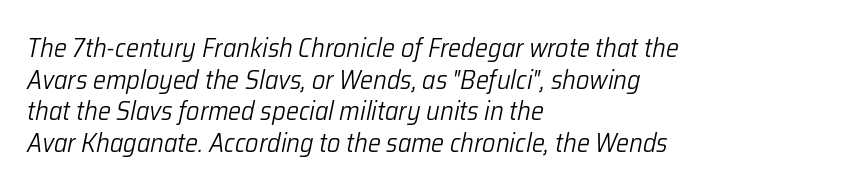
The image shows 26 px text type, italic (leaning right); set left-aligned, line spacing 1.22x, normal letter spacing, not underlined.
